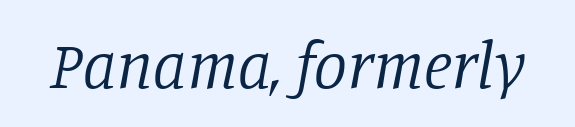
Q: Is the text bold? A: No.
Q: Is the text italic (slanted)? A: Yes, it leans right by about 11 degrees.
Q: Is the typeface a serif or a sans-serif typeface? A: Serif.
Q: Is the text underlined? A: No.
Q: Is the spacing between letters normal or unusually wide? A: Normal.
Q: Width (condensed, normal, or wide)? A: Normal.
Q: Stroke contrast? A: Low.
Q: x-height? A: Large.
Q: Monospaced? A: No.
